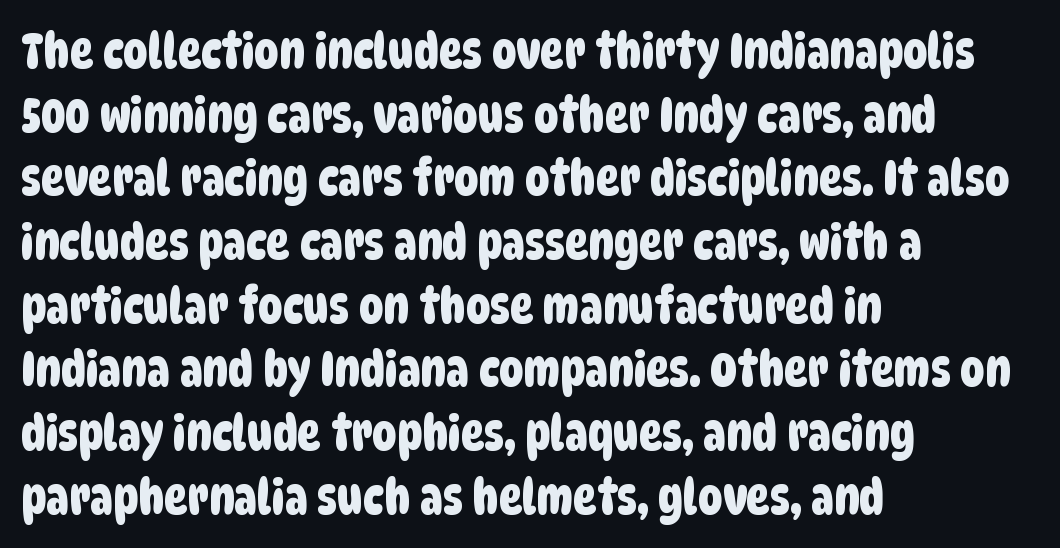
The image shows 49 px condensed sans-serif type; set left-aligned, normal line spacing (1.3x), normal letter spacing, not underlined; low stroke contrast and a large x-height.
